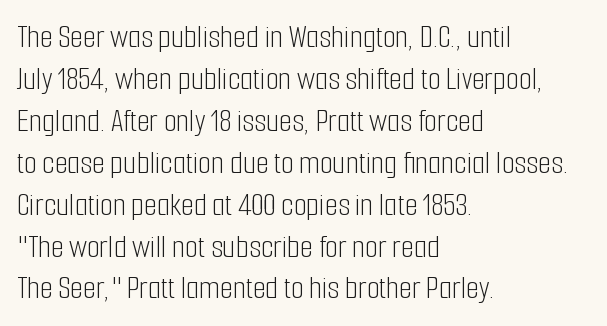
Q: Is the text bold? A: No.
Q: Is the text italic (slanted)? A: No, it is upright.
Q: Is the typeface a serif or a sans-serif typeface? A: Sans-serif.
Q: Is the text underlined? A: No.
Q: How is the paragraph aligned? A: Left-aligned.
Q: Is the spacing between letters normal or unusually wide? A: Normal.
Q: Is the spacing between lines tight, normal or loose? A: Normal.
Q: Width (condensed, normal, or wide)? A: Condensed.
Q: Stroke contrast? A: Low.
Q: x-height? A: Medium.
Q: Monospaced? A: No.
